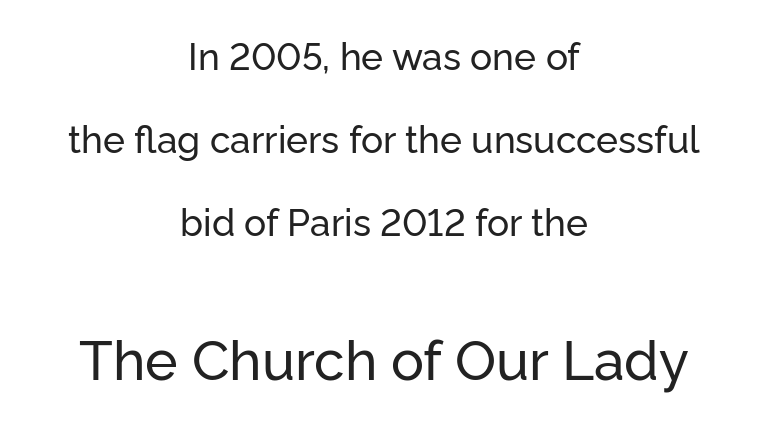
Q: Is the text italic (slanted)? A: No, it is upright.
Q: Is the typeface a serif or a sans-serif typeface? A: Sans-serif.
Q: Is the text underlined? A: No.
Q: How is the paragraph aligned? A: Centered.
Q: Is the spacing between letters normal or unusually wide? A: Normal.
Q: Is the spacing between lines tight, normal or loose? A: Loose.
Q: Which block of text is set in a larger size, the first (top) or the second (bottom)? A: The second (bottom) one.
Q: Width (condensed, normal, or wide)? A: Normal.
Q: Stroke contrast? A: Low.
Q: x-height? A: Medium.
Q: Monospaced? A: No.
